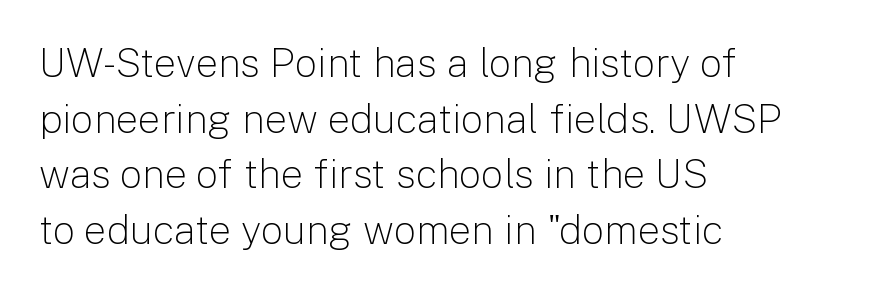
Posture: upright roman. Each stroke keeps to a modest, everyday thickness or less. The setting favours the left margin, as ordinary paragraphs usually do. Is this a sans? Yes — the strokes have no serifs. How are the letters spaced? Ordinarily, with no added tracking. Each new line begins a customary step beneath the previous one.
